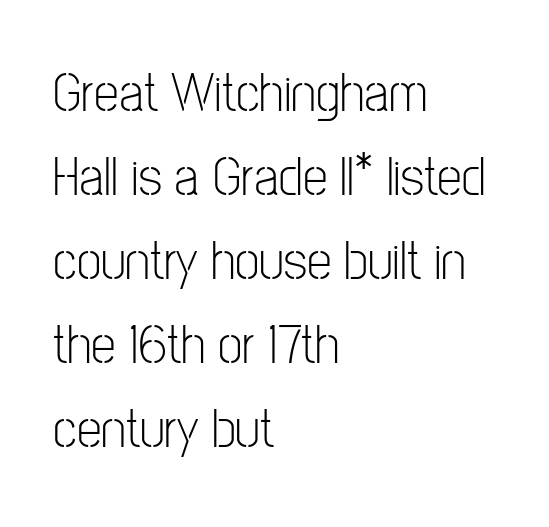
The image shows 56 px light, condensed sans-serif type, upright; set left-aligned, normal line spacing (1.5x), normal letter spacing, not underlined; low stroke contrast and a medium x-height.
